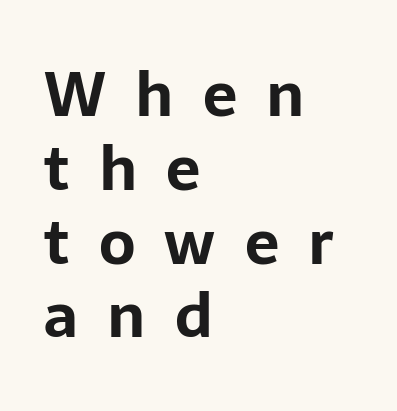
{"serif": "no", "italic": "no", "bold": "yes", "weight": "bold", "width": "normal", "stroke_contrast": "low", "x_height": "medium", "monospaced": "no", "underline": "no", "align": "left", "line_spacing_ratio": 1.21, "letter_spacing": "wide", "letter_spacing_em": 0.48, "glyph_px": 61}
